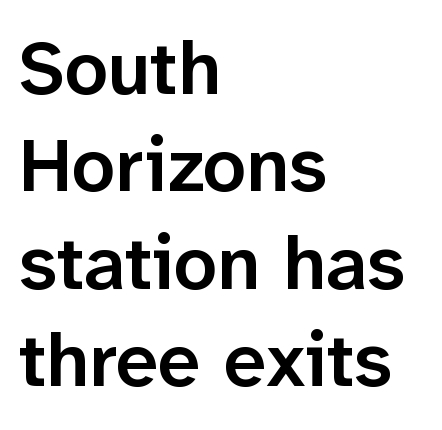
Q: Is the text bold? A: Semi-bold.
Q: Is the text italic (slanted)? A: No, it is upright.
Q: Is the typeface a serif or a sans-serif typeface? A: Sans-serif.
Q: Is the text underlined? A: No.
Q: How is the paragraph aligned? A: Left-aligned.
Q: Is the spacing between letters normal or unusually wide? A: Normal.
Q: Is the spacing between lines tight, normal or loose? A: Normal.
Q: Width (condensed, normal, or wide)? A: Normal.
Q: Stroke contrast? A: Low.
Q: x-height? A: Medium.
Q: Monospaced? A: No.
